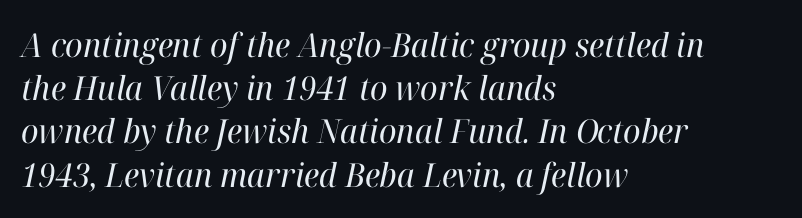
The strip under each line holds only bare page. Leading matches the norm, producing a regular column. Font category for this specimen: serif. The weight tops out at a normal text grade.
